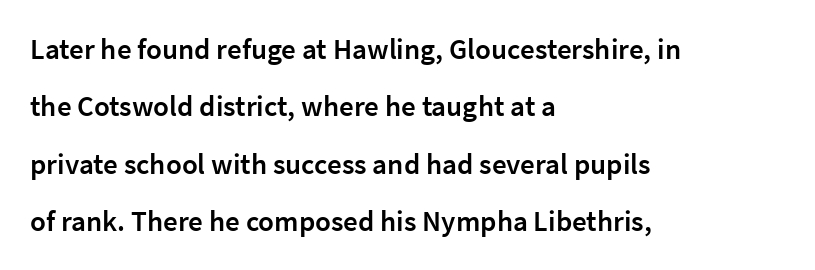
Compared with typical body copy, the letter spacing here is the same. Widely set lines give the paragraph a tall, airy silhouette. The rendering uses natural spacing where letterforms have individual widths. The text was rendered using a sans face with plain stroke endings.
